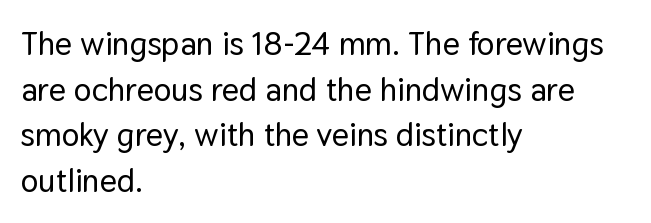
{"serif": "no", "italic": "no", "width": "normal", "stroke_contrast": "low", "x_height": "medium", "monospaced": "no", "underline": "no", "align": "left", "line_spacing": "normal", "line_spacing_ratio": 1.38, "letter_spacing": "normal", "letter_spacing_em": 0.0, "glyph_px": 33}
